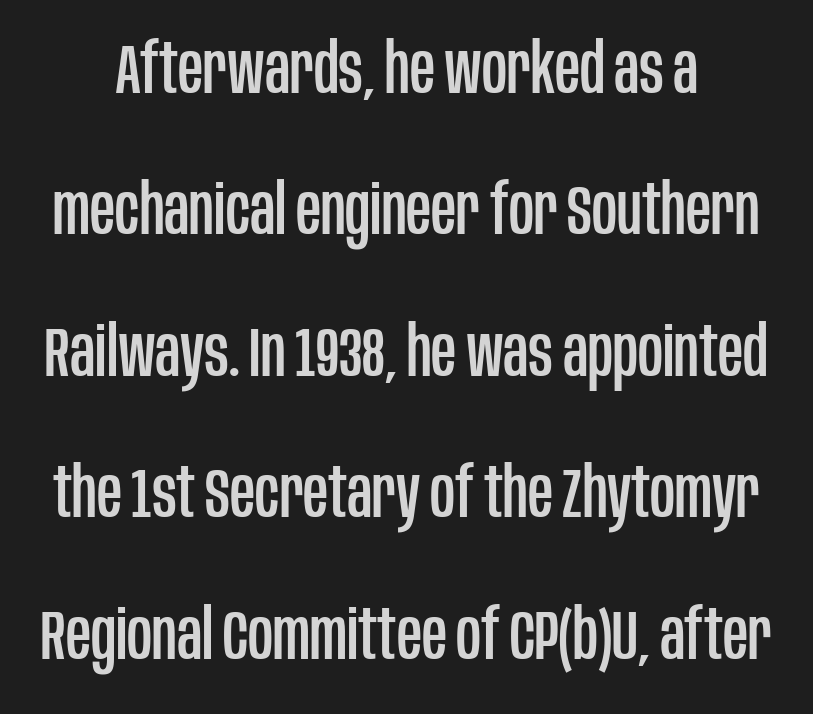
{"serif": "no", "italic": "no", "width": "condensed", "stroke_contrast": "low", "x_height": "large", "monospaced": "no", "underline": "no", "line_spacing": "loose", "line_spacing_ratio": 2.05, "letter_spacing": "normal", "letter_spacing_em": 0.0, "glyph_px": 69}
